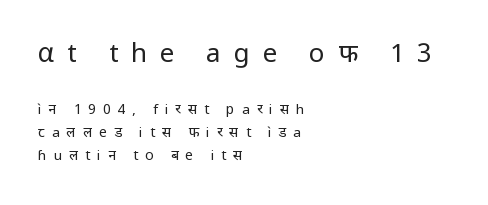
The image shows 26 px text type, upright; set left-aligned, normal line spacing (1.64x), unusually wide letter spacing (+0.49 em), not underlined; the first (top) block is 1.86x larger.
